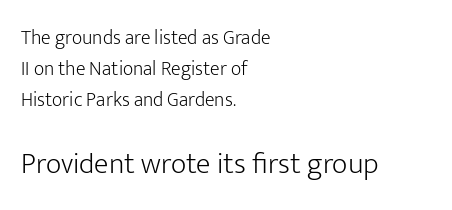
Heaviness? Minimal to ordinary, like unemphasized prose. Note: smaller setting up top, larger setting below. The glyphs in this specimen are sans serif. Summary of vertical rhythm: regular, with standard interline spacing. The strip under each line holds only bare page. Nobody touched the tracking dial on this one.
